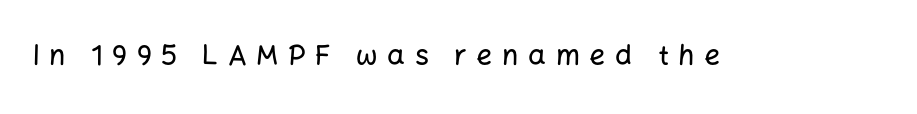
The image shows 28 px sans-serif type, upright; set unusually wide letter spacing (+0.34 em), not underlined; low stroke contrast and a medium x-height.
